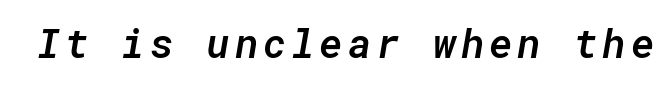
Q: Is the text bold? A: Semi-bold.
Q: Is the text italic (slanted)? A: Yes, it leans right by about 10 degrees.
Q: Is the text underlined? A: No.
Q: Width (condensed, normal, or wide)? A: Normal.
Q: Stroke contrast? A: Low.
Q: x-height? A: Medium.
Q: Monospaced? A: Yes.
